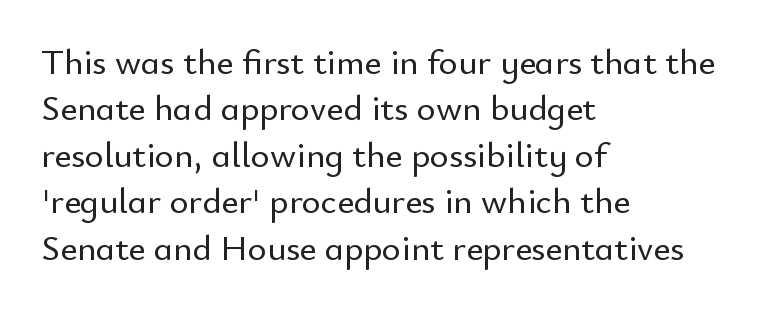
{"serif": "no", "italic": "no", "width": "normal", "stroke_contrast": "low", "x_height": "small", "monospaced": "no", "underline": "no", "align": "left", "line_spacing": "normal", "line_spacing_ratio": 1.29, "letter_spacing": "normal", "letter_spacing_em": 0.0, "glyph_px": 36}
